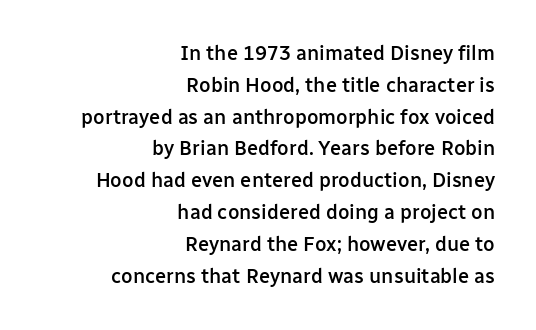
The image shows 20 px text type, upright; set right-aligned, normal line spacing (1.59x), normal letter spacing, not underlined.
